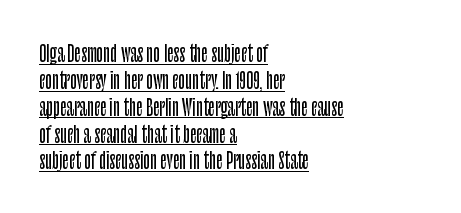
Q: Is the text italic (slanted)? A: No, it is upright.
Q: Is the text underlined? A: Yes.
Q: How is the paragraph aligned? A: Left-aligned.
Q: Is the spacing between letters normal or unusually wide? A: Normal.
